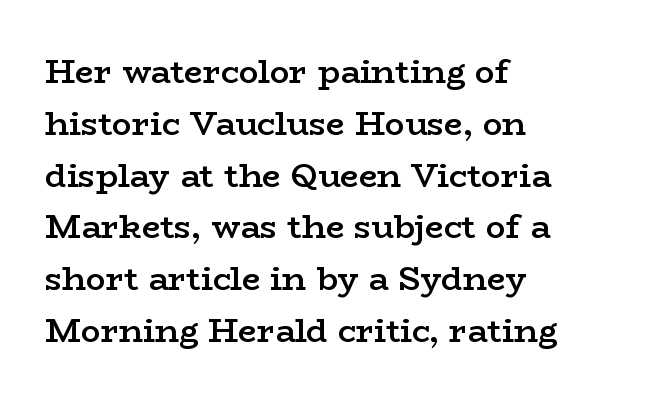
Words float on clear page, feet unadorned. One-word summary of the alignment: left. This sample keeps an unexceptional amount of space between lines. The typesetting leans somewhat heavy: a semibold. The face used here is rendered with its standard letterfit. What kind of face is this? One with serifs.
